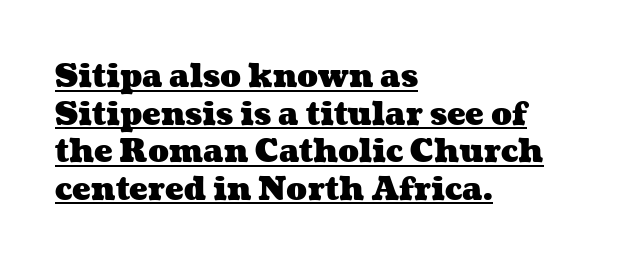
The image shows 31 px heavy, wide type; set left-aligned, line spacing 1.21x, normal letter spacing, underlined; medium stroke contrast and a medium x-height.
